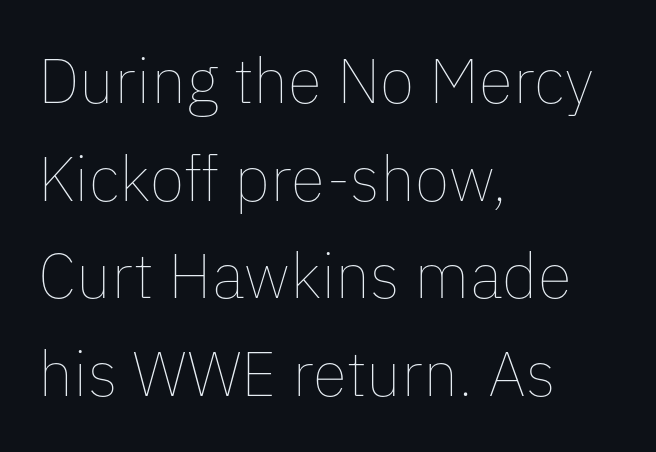
{"italic": "no", "bold": "no", "weight": "thin", "width": "normal", "stroke_contrast": "low", "x_height": "medium", "monospaced": "no", "underline": "no", "align": "left", "line_spacing": "normal", "line_spacing_ratio": 1.55, "letter_spacing": "normal", "letter_spacing_em": 0.0, "glyph_px": 63}
